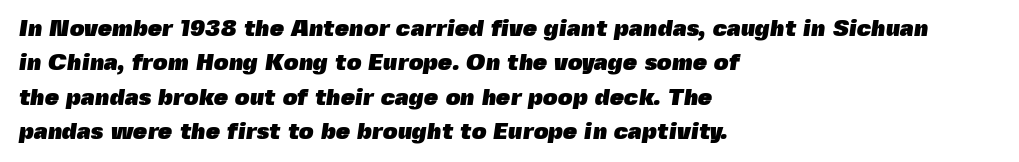
{"bold": "yes", "underline": "no", "align": "left", "line_spacing": "normal", "line_spacing_ratio": 1.49, "letter_spacing": "normal", "letter_spacing_em": 0.0, "glyph_px": 23}
